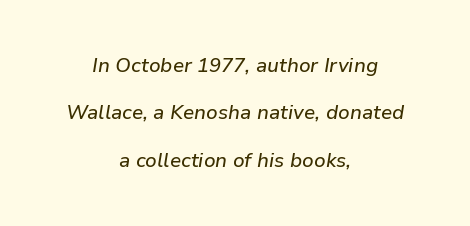
Q: Is the text italic (slanted)? A: Yes, it leans right by about 9 degrees.
Q: Is the text underlined? A: No.
Q: How is the paragraph aligned? A: Centered.
Q: Is the spacing between letters normal or unusually wide? A: Normal.
Q: Is the spacing between lines tight, normal or loose? A: Loose.
